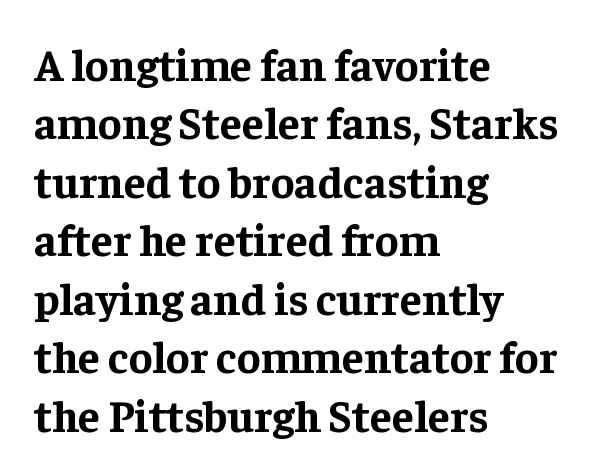
The image shows 45 px bold serif type, upright; set left-aligned, normal line spacing (1.3x), normal letter spacing, not underlined; low stroke contrast and a medium x-height.
